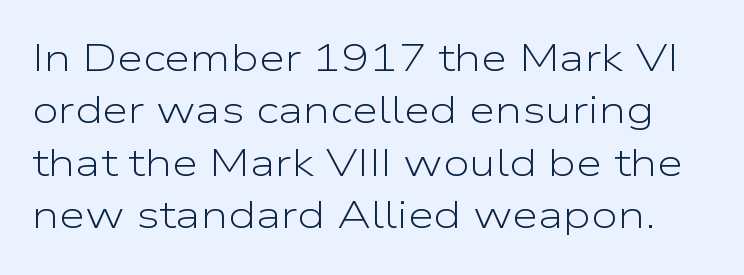
The image shows 38 px light, wide sans-serif type, upright; set normal line spacing (1.38x), normal letter spacing, not underlined; low stroke contrast and a medium x-height.
